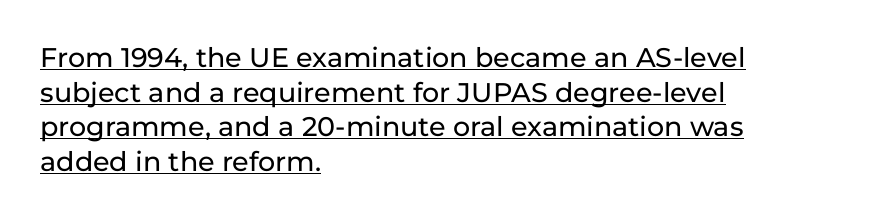
Every stem runs plumb, perpendicular to the baseline. What decoration does the sample have? An underline. Notice how descenders clear the ascenders below comfortably — that's standard leading. These lines stack with their left ends in a neat column. Honestly, the letter spacing is just normal — you wouldn't notice it.
